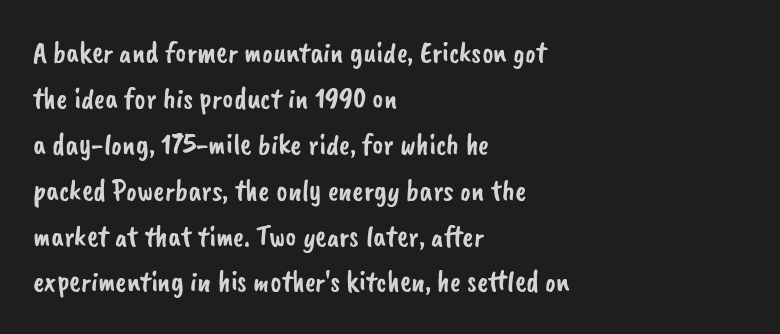
The image shows 30 px sans-serif type; set left-aligned, normal line spacing (1.53x), normal letter spacing, not underlined; low stroke contrast and a small x-height.
